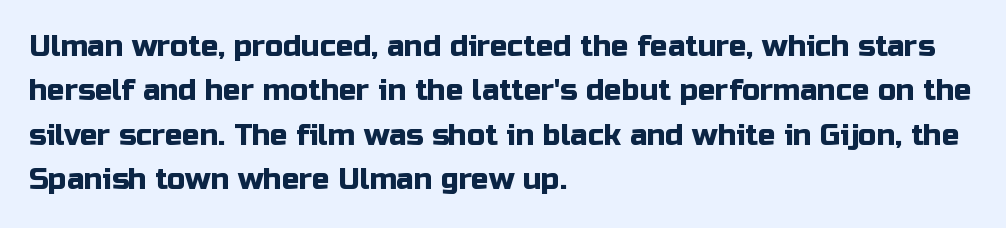
Posture: straight, roman, zero tilt. All the whitespace from short lines collects on the right. Bare-footed words on every line. Summary of vertical rhythm: regular, with standard interline spacing. Looks like regular typesetting: each glyph gets only the width it needs.
